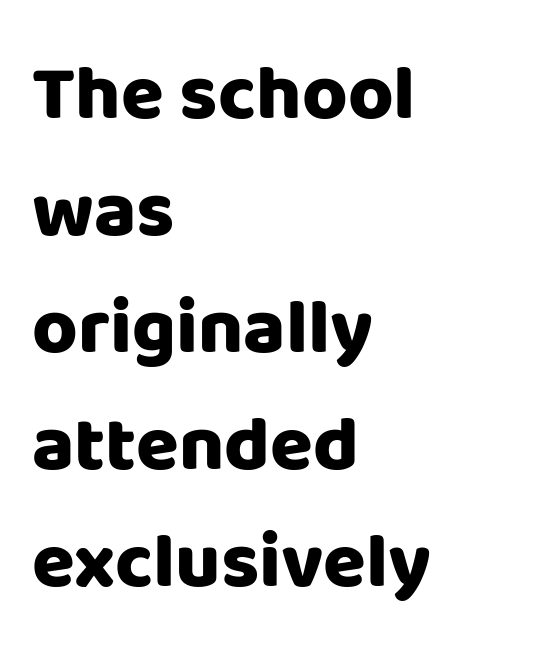
Q: Is the text bold? A: Yes.
Q: Is the text italic (slanted)? A: No, it is upright.
Q: Is the typeface a serif or a sans-serif typeface? A: Sans-serif.
Q: Is the text underlined? A: No.
Q: How is the paragraph aligned? A: Left-aligned.
Q: Is the spacing between letters normal or unusually wide? A: Normal.
Q: Is the spacing between lines tight, normal or loose? A: Normal.
Q: Width (condensed, normal, or wide)? A: Normal.
Q: Stroke contrast? A: Low.
Q: x-height? A: Large.
Q: Monospaced? A: No.
